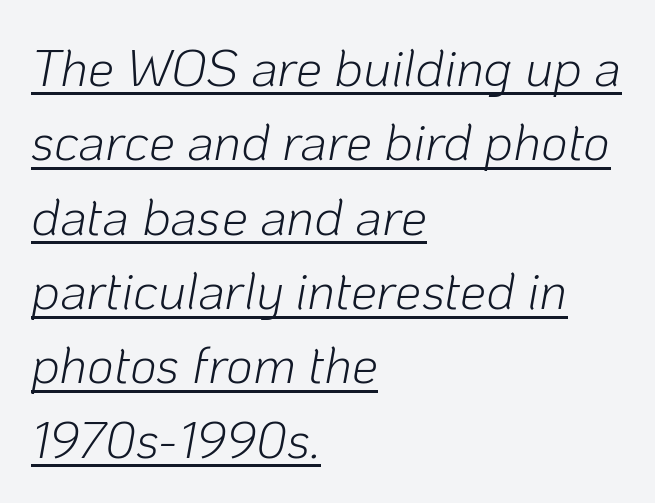
The image shows 52 px light type, italic (leaning right); set left-aligned, normal line spacing (1.43x), normal letter spacing, underlined; low stroke contrast and a medium x-height.
